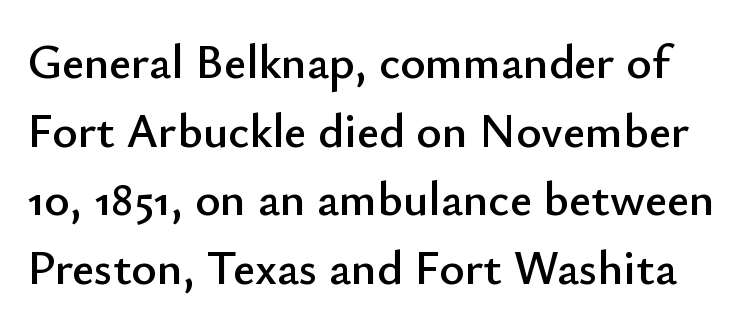
The image shows 48 px sans-serif type, upright; set normal line spacing (1.43x), normal letter spacing, not underlined; low stroke contrast and a small x-height.
